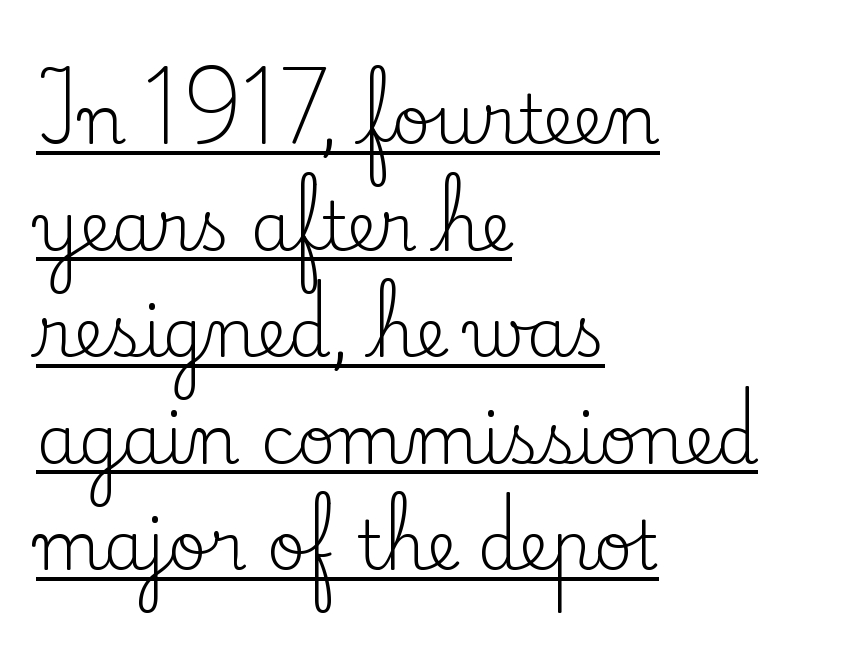
On a weight scale, this lands at 450 or below. This rendering leaves character spacing at its baseline value. Is there any slant? The stems are plumb. Compared with a centered layout, this one pins lines to the left instead. Compared with typical paragraphs, the rows here are spaced about the same. The specimen includes a rule beneath the text block's lines.
